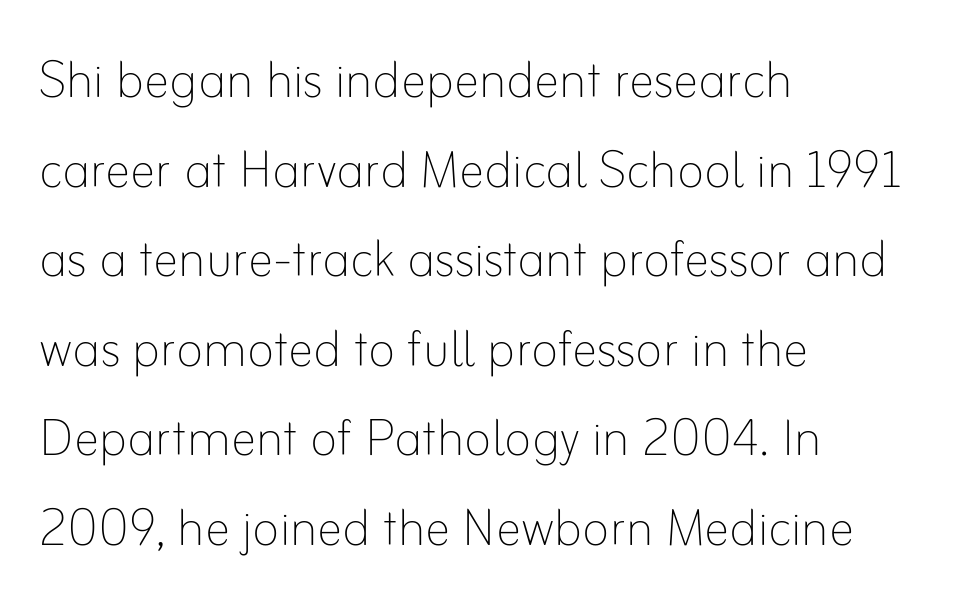
The line-height multiplier appears to be the usual default. Ascenders rise straight up at ninety degrees. A light-to-regular cut is what we see here. Bare-footed words on every line.
